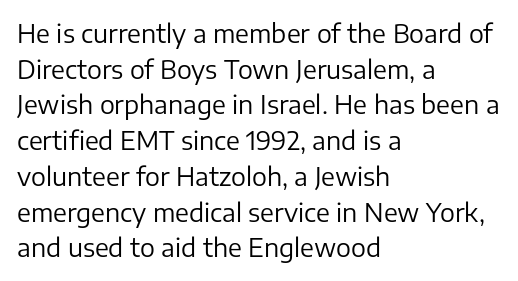
No word sits above an underline. These lines stack with their left ends in a neat column. The line-height multiplier appears to be the usual default. Ordinary non-slanted type is in use. Students, note that the glyphs here touch the page at normal intervals.
